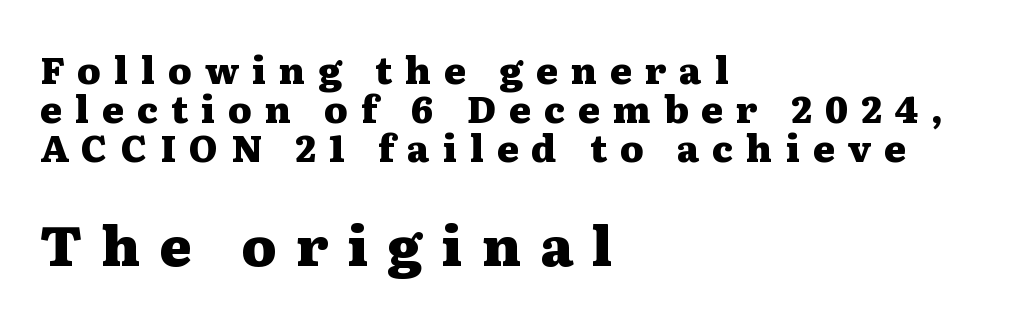
{"serif": "yes", "italic": "no", "bold": "yes", "weight": "heavy", "width": "wide", "stroke_contrast": "medium", "x_height": "medium", "monospaced": "no", "underline": "no", "align": "left", "line_spacing": "tight", "line_spacing_ratio": 1.05, "letter_spacing": "wide", "letter_spacing_em": 0.35, "larger_block": "second", "size_ratio": 1.49, "glyph_px": 55}
